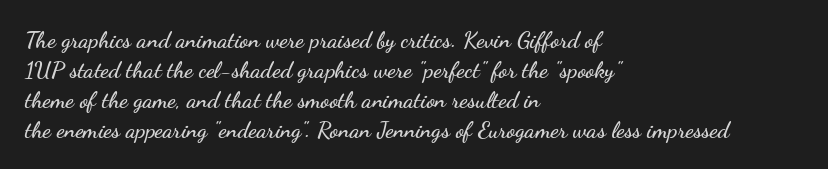
The image shows 23 px text type; set left-aligned, normal line spacing (1.3x), normal letter spacing, not underlined.
